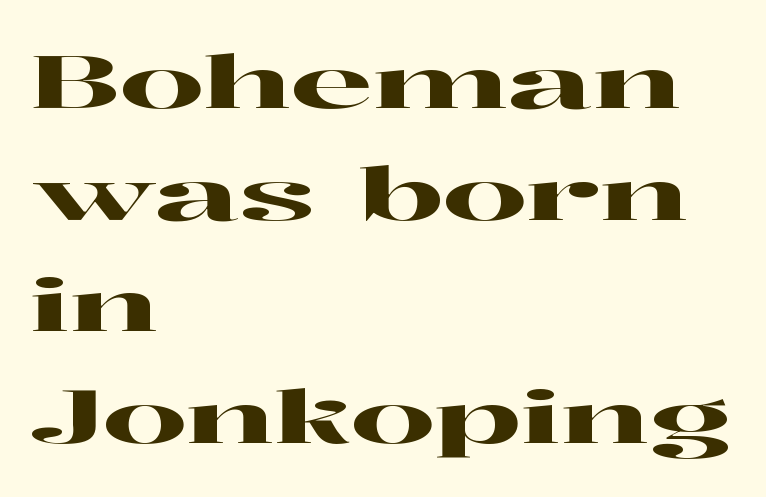
The image shows 74 px wide serif type, upright; set left-aligned, normal line spacing (1.51x), normal letter spacing, not underlined; high stroke contrast and a medium x-height.
